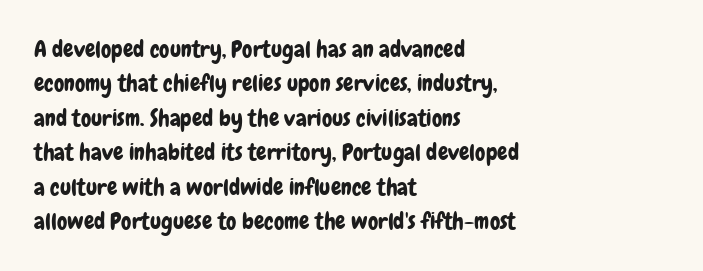
The image shows 23 px text type, upright; set left-aligned, normal line spacing (1.5x), normal letter spacing, not underlined.
